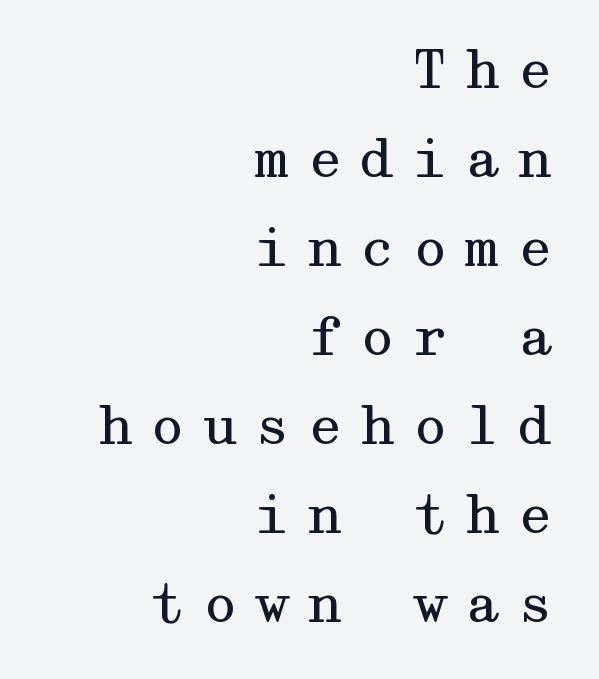
{"serif": "yes", "italic": "no", "bold": "no", "weight": "regular", "width": "wide", "stroke_contrast": "medium", "x_height": "medium", "underline": "no", "align": "right", "line_spacing_ratio": 1.71, "letter_spacing": "wide", "letter_spacing_em": 0.31, "glyph_px": 52}
